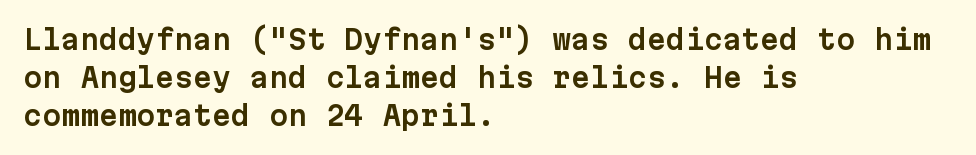
Q: Is the text italic (slanted)? A: No, it is upright.
Q: Is the text underlined? A: No.
Q: How is the paragraph aligned? A: Left-aligned.
Q: Is the spacing between letters normal or unusually wide? A: Normal.
Q: Is the spacing between lines tight, normal or loose? A: Normal.
